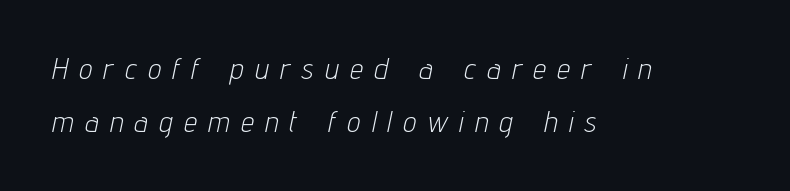
The image shows 29 px light, condensed type, italic (leaning right); set left-aligned, line spacing 1.84x, unusually wide letter spacing (+0.41 em), not underlined; low stroke contrast and a medium x-height.
